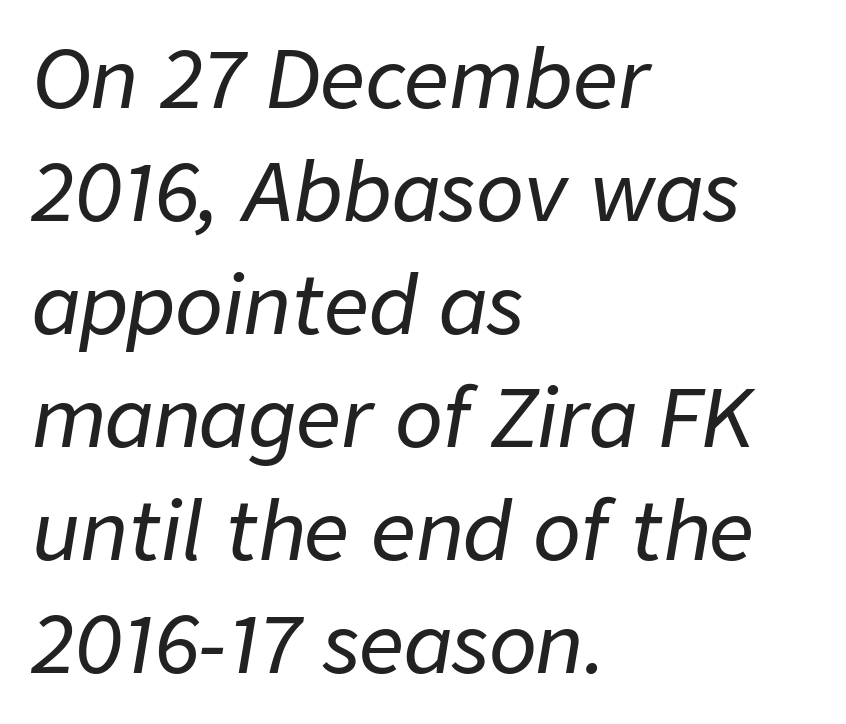
Q: Is the text italic (slanted)? A: Yes, it leans right by about 9 degrees.
Q: Is the text underlined? A: No.
Q: How is the paragraph aligned? A: Left-aligned.
Q: Is the spacing between letters normal or unusually wide? A: Normal.
Q: Is the spacing between lines tight, normal or loose? A: Normal.
Q: Width (condensed, normal, or wide)? A: Normal.
Q: Stroke contrast? A: Low.
Q: x-height? A: Medium.
Q: Monospaced? A: No.
